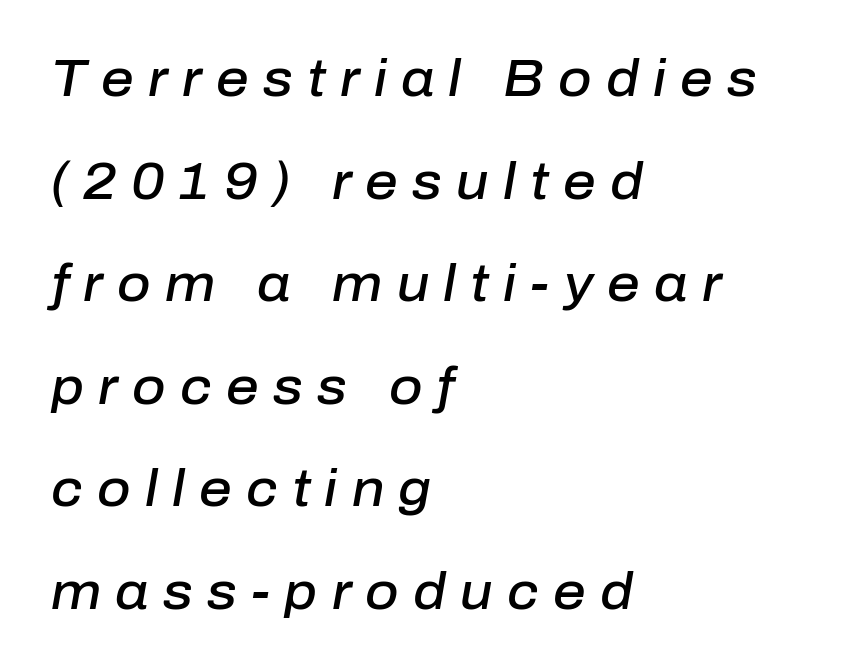
Q: Is the text bold? A: Semi-bold.
Q: Is the text italic (slanted)? A: Yes, it leans right by about 10 degrees.
Q: Is the text underlined? A: No.
Q: How is the paragraph aligned? A: Left-aligned.
Q: Is the spacing between letters normal or unusually wide? A: Unusually wide.
Q: Is the spacing between lines tight, normal or loose? A: Loose.
Q: Width (condensed, normal, or wide)? A: Normal.
Q: Stroke contrast? A: Low.
Q: x-height? A: Medium.
Q: Monospaced? A: No.
